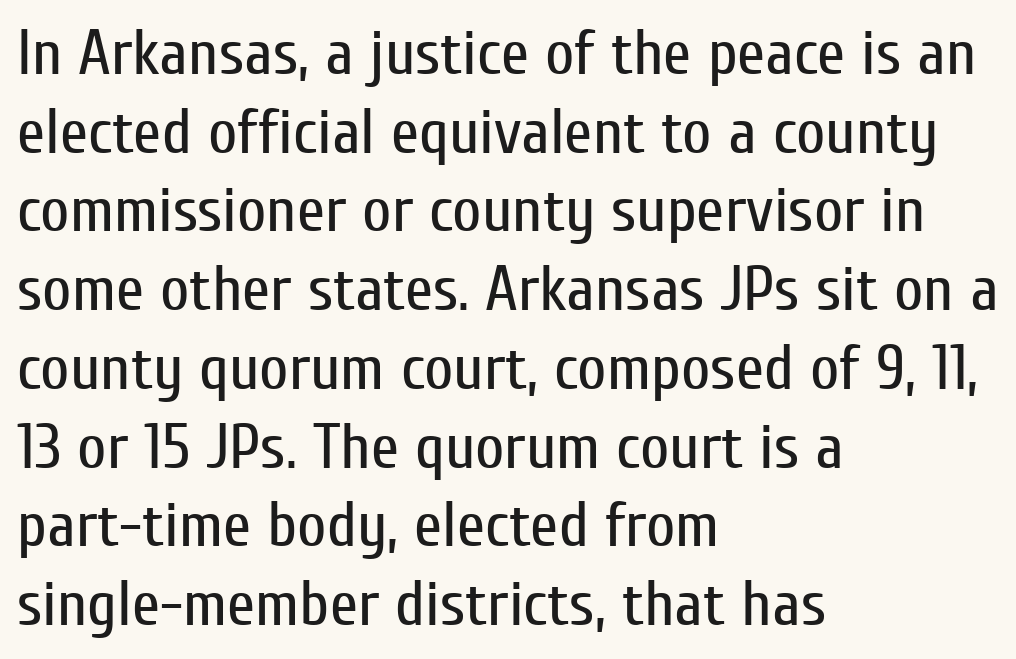
The image shows 64 px regular-weight, condensed sans-serif type, upright; set left-aligned, line spacing 1.23x, normal letter spacing, not underlined; low stroke contrast and a medium x-height.
